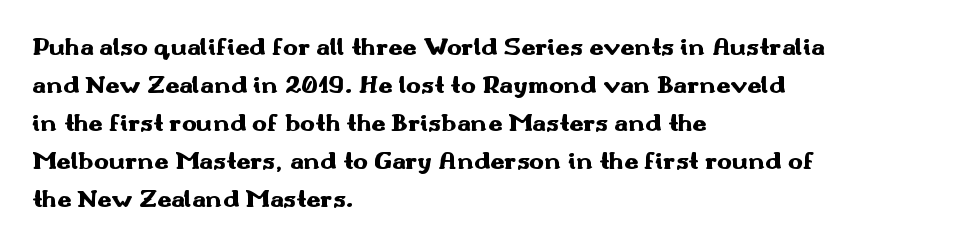
Leftover space on each line is placed entirely after the last word. Normally led — the rows are evenly, conventionally spaced. Type without underlining. Here the glyphs are tracked normally, forming tight word shapes.
